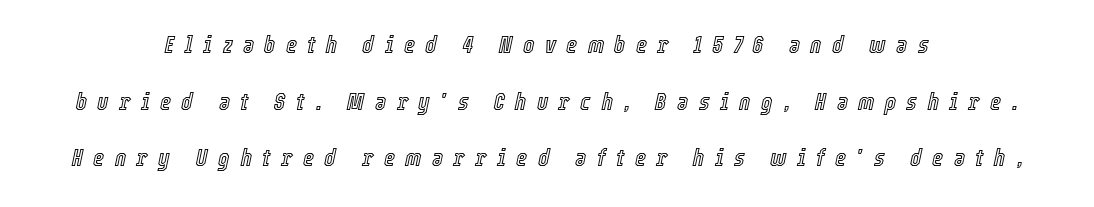
This sample trades compactness for vertical openness between lines. Centered paragraph, ragged on both sides. It's the slanting kind of type. Short note: letters widely spaced. Decoration check: the copy has no underline.
